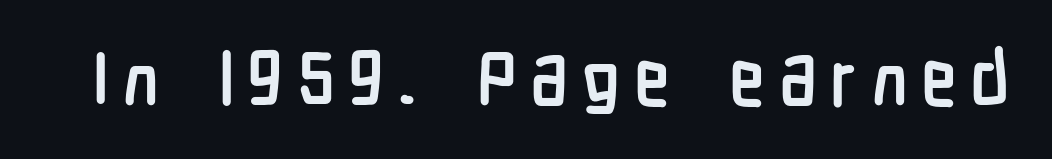
Each letter keeps its own natural width here, so spacing adapts to shape. Serifs: no, the terminals of the letterforms are clean. The glyphs have the mass of a bold cut. Beneath every word, the page is bare. Is there any slant? The stems are plumb.
